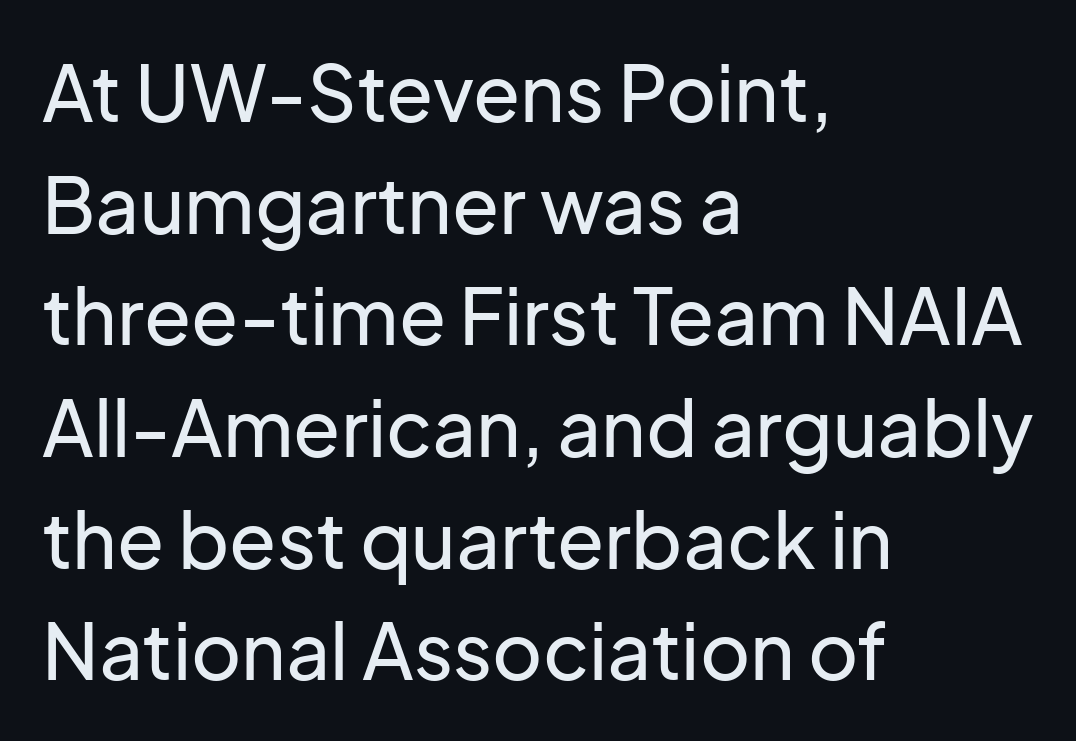
{"serif": "no", "italic": "no", "width": "normal", "stroke_contrast": "low", "x_height": "medium", "monospaced": "no", "underline": "no", "align": "left", "line_spacing": "normal", "line_spacing_ratio": 1.45, "letter_spacing": "normal", "letter_spacing_em": 0.0, "glyph_px": 77}
